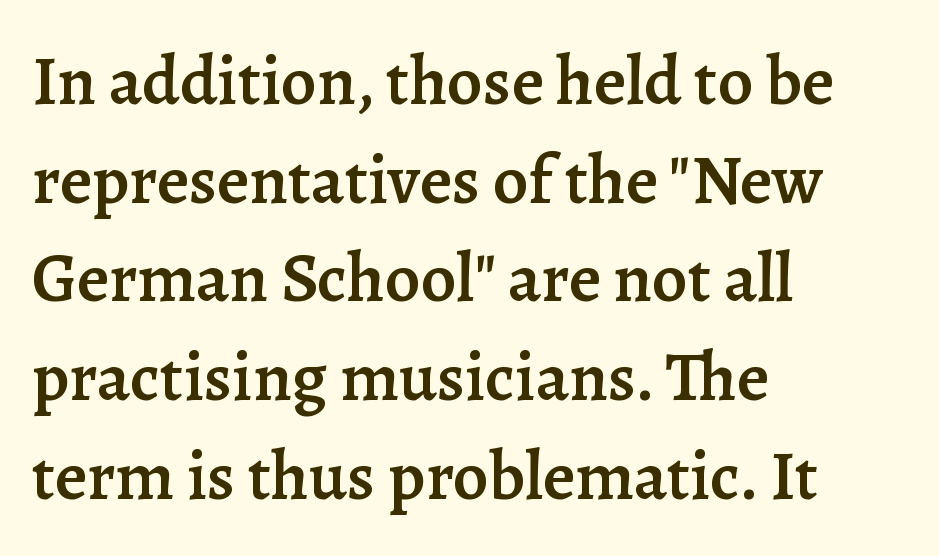
Q: Is the text bold? A: Semi-bold.
Q: Is the text italic (slanted)? A: No, it is upright.
Q: Is the typeface a serif or a sans-serif typeface? A: Serif.
Q: Is the text underlined? A: No.
Q: How is the paragraph aligned? A: Left-aligned.
Q: Is the spacing between letters normal or unusually wide? A: Normal.
Q: Is the spacing between lines tight, normal or loose? A: Normal.
Q: Width (condensed, normal, or wide)? A: Normal.
Q: Stroke contrast? A: Low.
Q: x-height? A: Medium.
Q: Monospaced? A: No.
